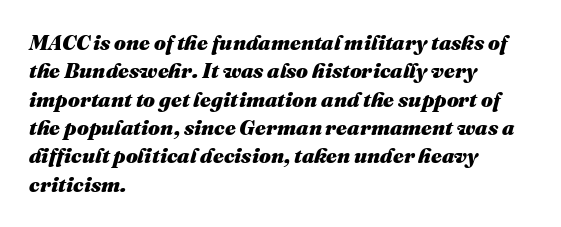
The image shows 21 px bold type, italic (leaning right); set left-aligned, normal line spacing (1.35x), normal letter spacing, not underlined.
